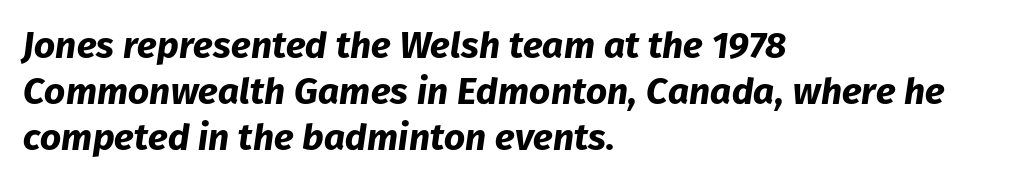
{"italic": "yes", "lean": "right", "slant_degrees": 8, "bold": "yes", "weight": "bold", "width": "normal", "stroke_contrast": "low", "x_height": "medium", "monospaced": "no", "underline": "no", "align": "left", "line_spacing": "normal", "line_spacing_ratio": 1.25, "letter_spacing": "normal", "letter_spacing_em": 0.0, "glyph_px": 37}
